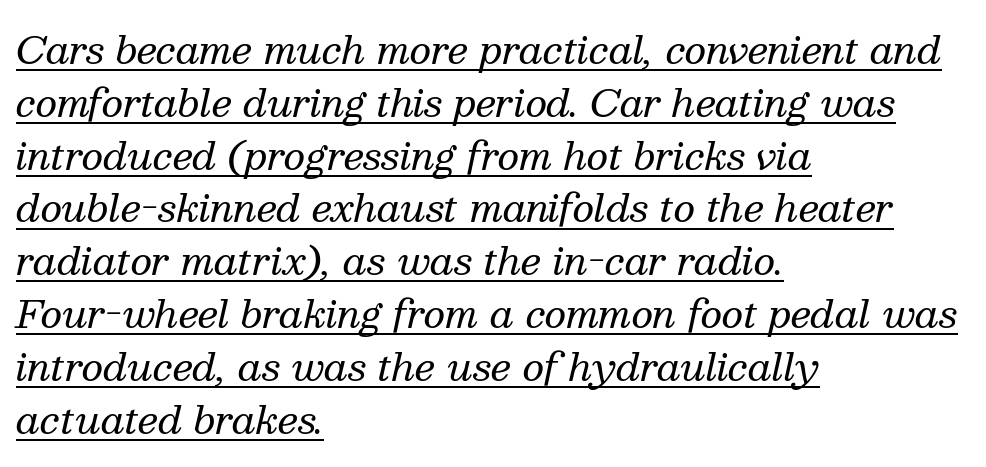
Bold? No — there's no thickening of the strokes. Note the varied advance widths — an 'i' is clearly narrower than an 'm'. No extra tracking has been applied to these lines. The leading is moderate, giving the passage an even texture.
